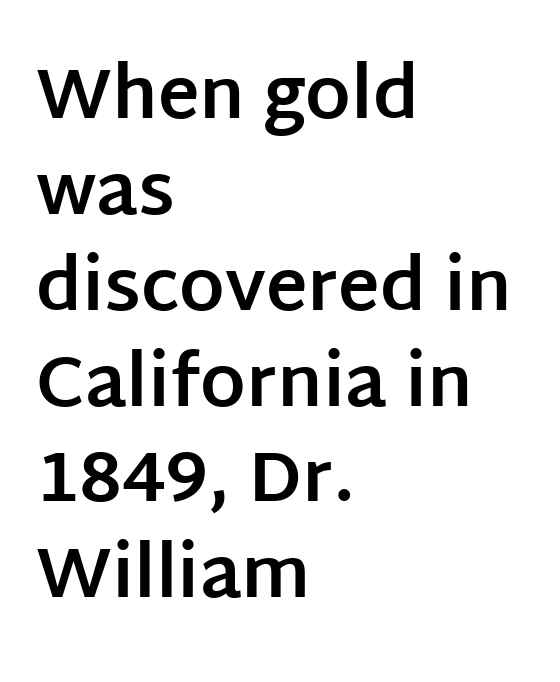
Q: Is the text bold? A: Yes.
Q: Is the text italic (slanted)? A: No, it is upright.
Q: Is the typeface a serif or a sans-serif typeface? A: Sans-serif.
Q: Is the text underlined? A: No.
Q: How is the paragraph aligned? A: Left-aligned.
Q: Is the spacing between letters normal or unusually wide? A: Normal.
Q: Is the spacing between lines tight, normal or loose? A: Normal.
Q: Width (condensed, normal, or wide)? A: Normal.
Q: Stroke contrast? A: Low.
Q: x-height? A: Large.
Q: Monospaced? A: No.
